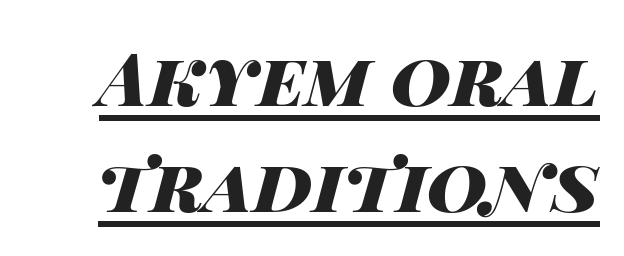
The image shows 74 px heavy, wide type, italic (leaning right); set normal line spacing (1.43x), normal letter spacing, underlined; high stroke contrast and a large x-height.
